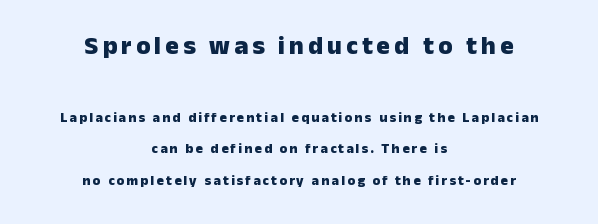
Glance below the letters and you will spot only blank space. These lines stack symmetrically, like a column narrowing and widening about its center. Is the lower block the larger one? No — the upper block carries the bigger type. Style check: upright.
